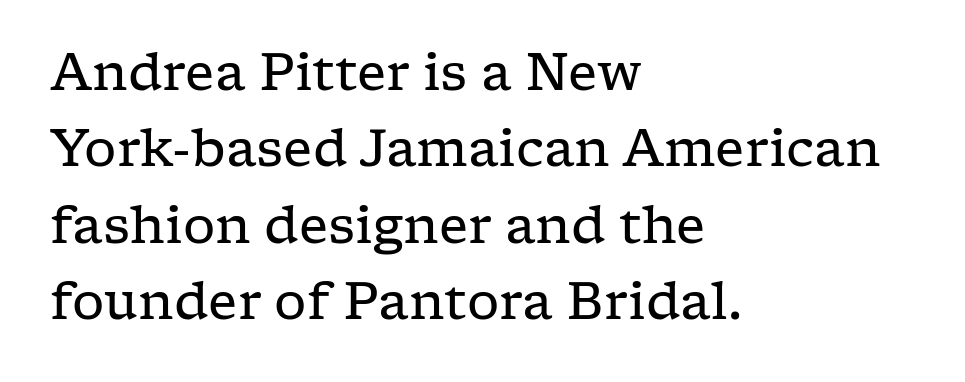
{"serif": "yes", "italic": "no", "bold": "no", "weight": "regular", "width": "wide", "stroke_contrast": "low", "x_height": "medium", "monospaced": "no", "underline": "no", "align": "left", "line_spacing": "normal", "line_spacing_ratio": 1.5, "letter_spacing": "normal", "letter_spacing_em": 0.0, "glyph_px": 51}
